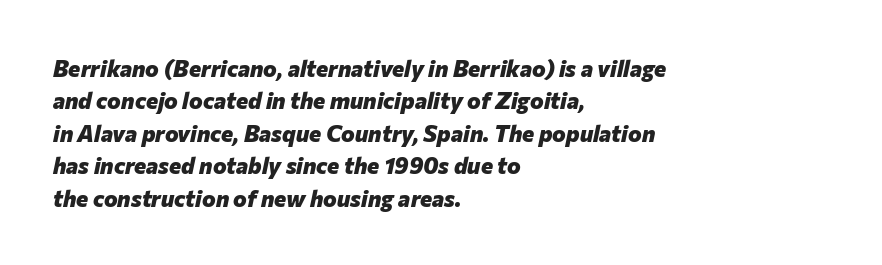
Q: Is the text bold? A: Yes.
Q: Is the text italic (slanted)? A: Yes, it leans right by about 12 degrees.
Q: Is the text underlined? A: No.
Q: How is the paragraph aligned? A: Left-aligned.
Q: Is the spacing between letters normal or unusually wide? A: Normal.
Q: Is the spacing between lines tight, normal or loose? A: Normal.
